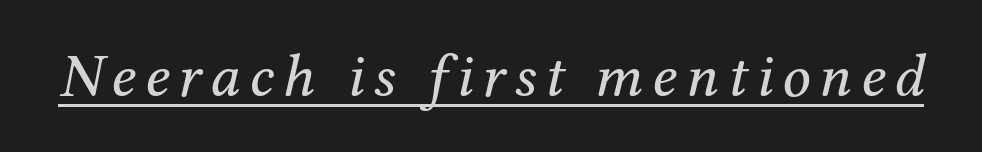
This is oblique type, the kind used for emphasis or titles. Weight: not bold — regular or lighter. Stroke terminals: seriffed. In designer terms, the underline attribute is active on this setting. Is this a fixed-width face? No — the glyphs have proportional, varying widths.
